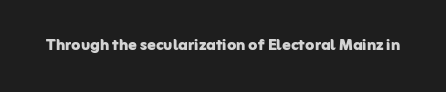
The letterforms sit shoulder to shoulder at normal distance. These lines were composed using upright roman letters. Check the space under the baseline: it is left empty. The sample has been set heavy, in full bold.
